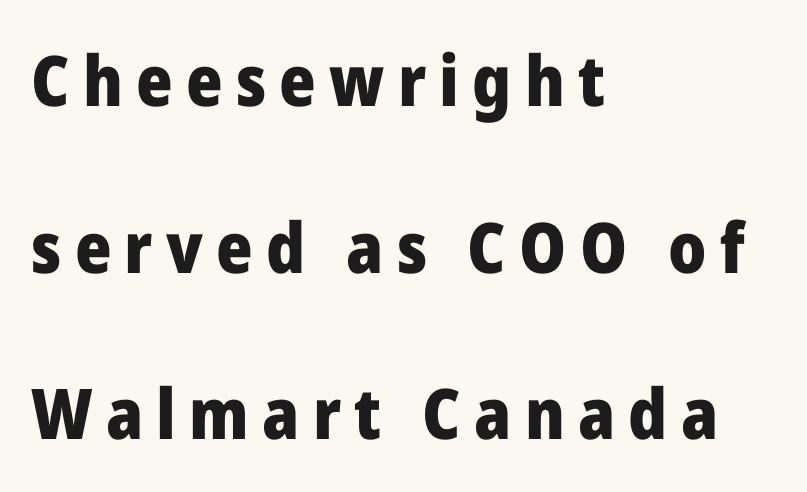
A roman cut, with each character standing at attention. How would I describe the line gaps? Wide and relaxed. Its strokes are broad and dark, the hallmark of bold type. The ragged edge is on the right, which tells us the setting is flush left. Letters rest on an invisible, unmarked baseline.
